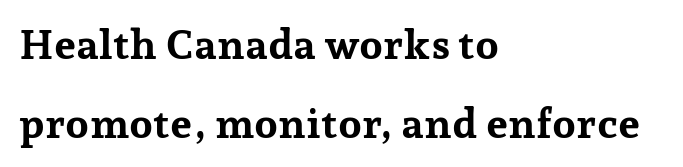
Serifs: yes, visible at the terminals of the letterforms. Tall strokes in this sample are plumb rather than angled. These lines keep a tight, regular rhythm from letter to letter. Looks like regular typesetting: each glyph gets only the width it needs. Teacher's note: observe the even left margin — that is flush-left alignment.
